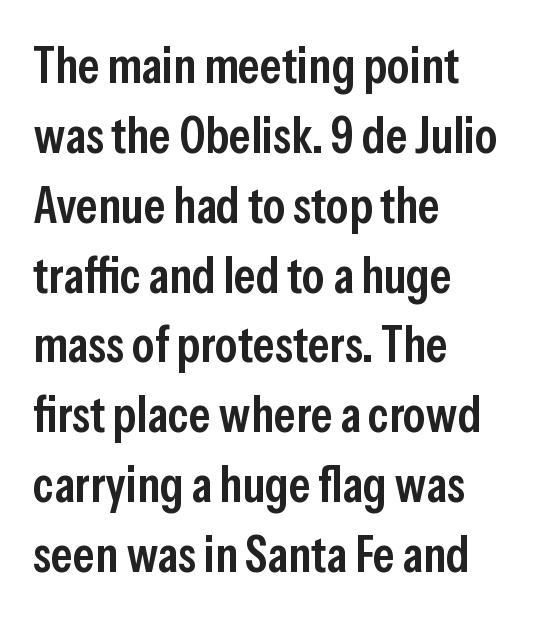
Q: Is the text bold? A: Semi-bold.
Q: Is the text italic (slanted)? A: No, it is upright.
Q: Is the typeface a serif or a sans-serif typeface? A: Sans-serif.
Q: Is the text underlined? A: No.
Q: How is the paragraph aligned? A: Left-aligned.
Q: Is the spacing between letters normal or unusually wide? A: Normal.
Q: Is the spacing between lines tight, normal or loose? A: Normal.
Q: Width (condensed, normal, or wide)? A: Condensed.
Q: Stroke contrast? A: Low.
Q: x-height? A: Medium.
Q: Monospaced? A: No.
